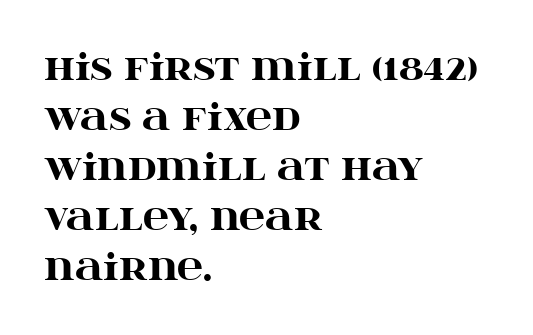
Glyph-to-glyph distance matches everyday printed text. Varying glyph widths throughout — classic text-font behaviour. This sample keeps an unexceptional amount of space between lines. The specimen omits any rule beneath the text block's lines.
